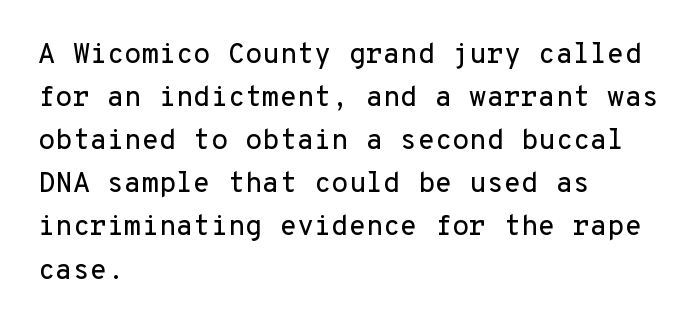
{"serif": "no", "italic": "no", "width": "normal", "stroke_contrast": "low", "x_height": "medium", "monospaced": "yes", "underline": "no", "align": "left", "line_spacing": "normal", "line_spacing_ratio": 1.54, "letter_spacing": "normal", "letter_spacing_em": 0.0, "glyph_px": 28}
